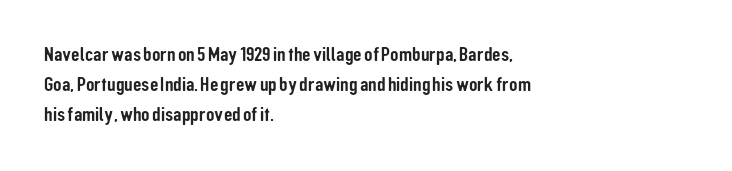
{"italic": "no", "underline": "no", "align": "left", "line_spacing": "normal", "line_spacing_ratio": 1.44, "letter_spacing": "normal", "letter_spacing_em": 0.0, "glyph_px": 21}
